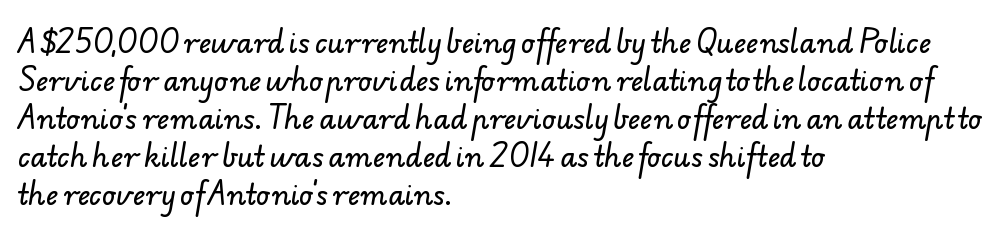
{"underline": "no", "align": "left", "line_spacing": "normal", "line_spacing_ratio": 1.41, "letter_spacing": "normal", "letter_spacing_em": 0.0, "glyph_px": 27}
